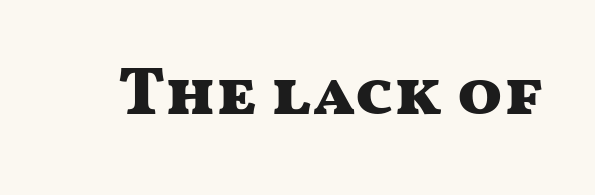
Q: Is the text bold? A: Yes.
Q: Is the text italic (slanted)? A: No, it is upright.
Q: Is the typeface a serif or a sans-serif typeface? A: Sans-serif.
Q: Is the text underlined? A: No.
Q: Is the spacing between letters normal or unusually wide? A: Normal.
Q: Width (condensed, normal, or wide)? A: Wide.
Q: Stroke contrast? A: Medium.
Q: x-height? A: Medium.
Q: Monospaced? A: No.
